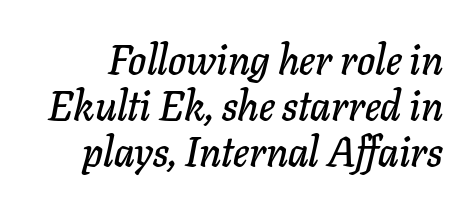
{"italic": "yes", "lean": "right", "slant_degrees": 11, "width": "normal", "stroke_contrast": "low", "x_height": "medium", "monospaced": "no", "underline": "no", "line_spacing": "tight", "line_spacing_ratio": 1.12, "letter_spacing": "normal", "letter_spacing_em": 0.0, "glyph_px": 41}
